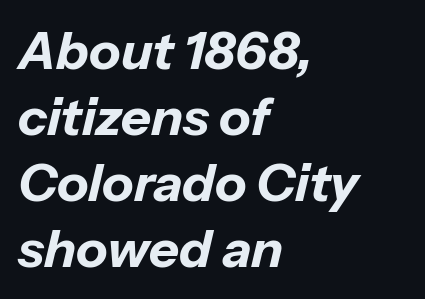
Rule under the text: the space is simply empty. The rows are spaced the way most documents space them. Proportional: the letters do not fall into vertical columns. Compared with typical body copy, the letter spacing here is the same. On the weight axis this lands at bold, roughly 700. Typeset ragged right — the left edge is the straight one.
